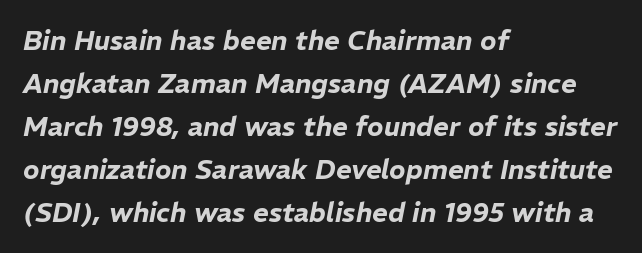
Interline gaps are of average width in this sample. This sample is left-justified, so line endings fall wherever the words run out. Posture: slanted. The words here are not underlined.
